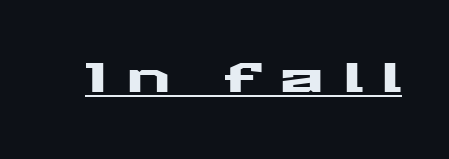
{"serif": "no", "italic": "no", "width": "wide", "stroke_contrast": "medium", "x_height": "medium", "monospaced": "no", "underline": "yes", "letter_spacing": "wide", "letter_spacing_em": 0.45, "glyph_px": 42}
